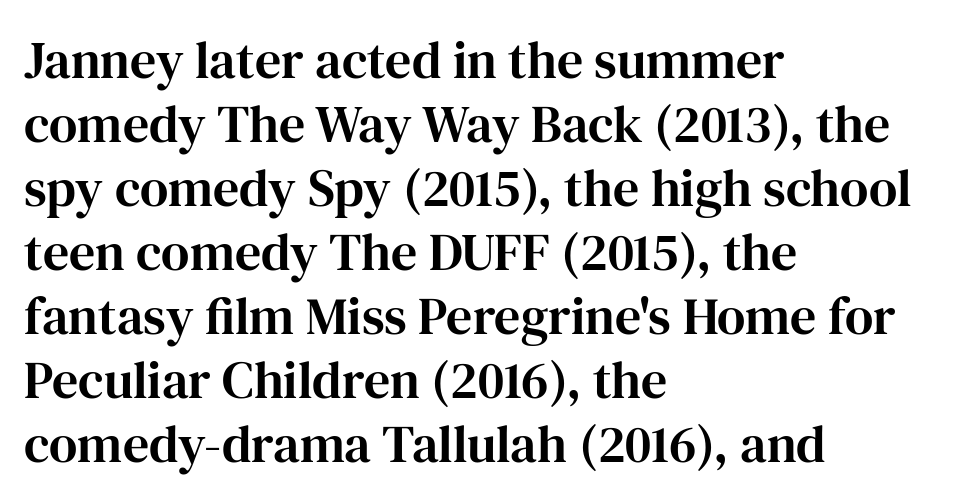
The image shows 52 px serif type, upright; set left-aligned, line spacing 1.23x, normal letter spacing, not underlined; high stroke contrast and a medium x-height.
